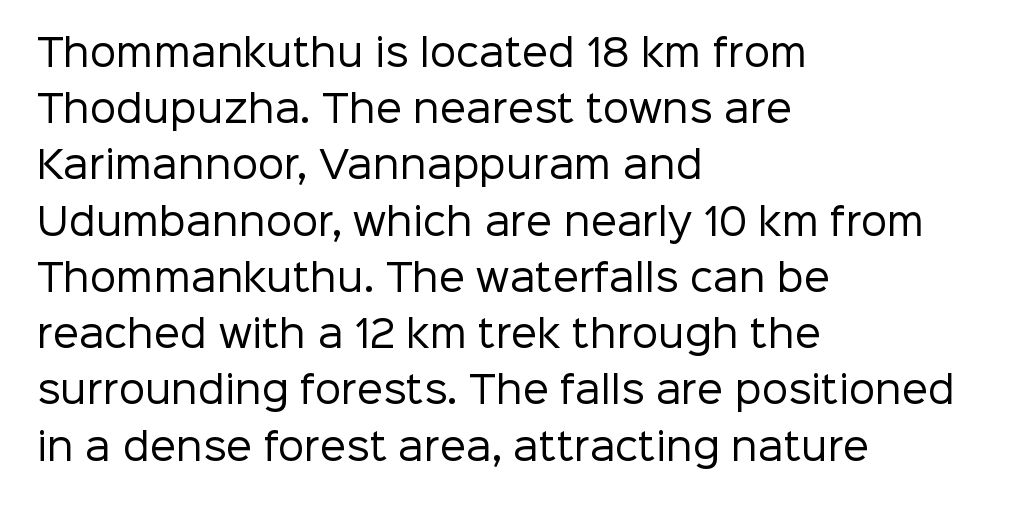
Q: Is the text bold? A: No.
Q: Is the text italic (slanted)? A: No, it is upright.
Q: Is the typeface a serif or a sans-serif typeface? A: Sans-serif.
Q: Is the text underlined? A: No.
Q: How is the paragraph aligned? A: Left-aligned.
Q: Is the spacing between letters normal or unusually wide? A: Normal.
Q: Is the spacing between lines tight, normal or loose? A: Normal.
Q: Width (condensed, normal, or wide)? A: Normal.
Q: Stroke contrast? A: Low.
Q: x-height? A: Medium.
Q: Monospaced? A: No.
